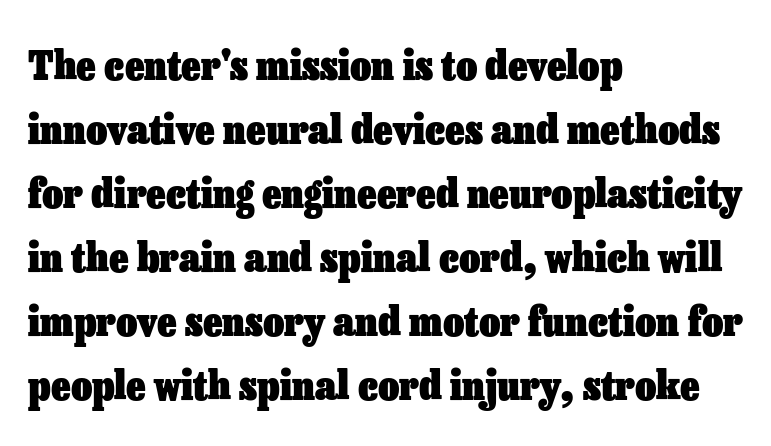
The image shows 41 px heavy type, upright; set left-aligned, normal line spacing (1.56x), normal letter spacing, not underlined; low stroke contrast and a medium x-height.
